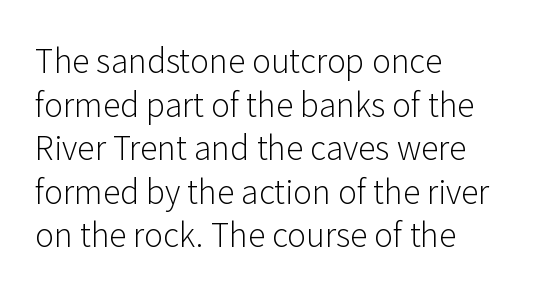
The image shows 32 px light sans-serif type, upright; set left-aligned, normal line spacing (1.36x), normal letter spacing, not underlined; low stroke contrast and a medium x-height.
